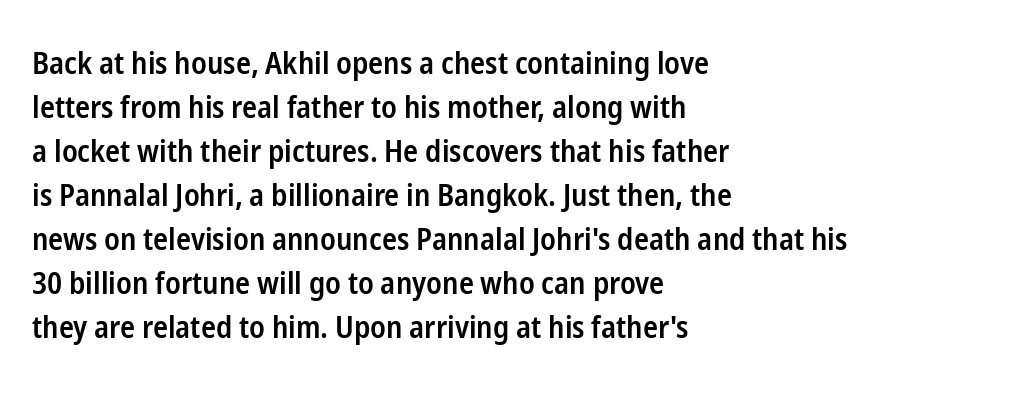
Q: Is the text bold? A: Semi-bold.
Q: Is the text italic (slanted)? A: No, it is upright.
Q: Is the typeface a serif or a sans-serif typeface? A: Sans-serif.
Q: Is the text underlined? A: No.
Q: How is the paragraph aligned? A: Left-aligned.
Q: Is the spacing between letters normal or unusually wide? A: Normal.
Q: Is the spacing between lines tight, normal or loose? A: Normal.
Q: Width (condensed, normal, or wide)? A: Condensed.
Q: Stroke contrast? A: Low.
Q: x-height? A: Medium.
Q: Monospaced? A: No.
